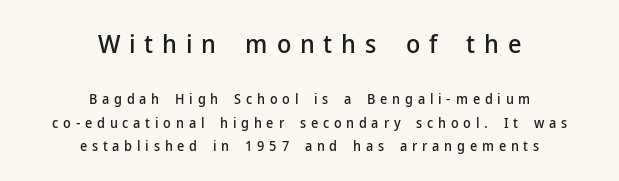
The zone under the glyphs is completely vacant. Vertical spacing — default. The lines in this sample share a center point and differ in where they start and stop. Between one letter and the next there's a generous, obvious gap. The rendering shrinks the type as you move from the upper chunk to the lower. Italic: no, the glyphs are upright roman.
